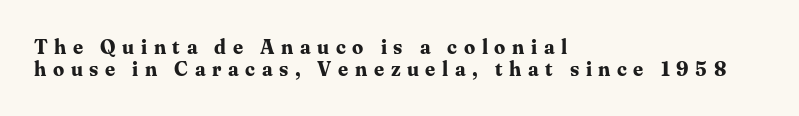
These lines stack with their left ends in a neat column. Typesetter's note: full bold, strokes at maximum text heaviness. Loose tracking; the words dissolve into strings of separated letters. Does the lettering tilt? It doesn't — this is upright.
